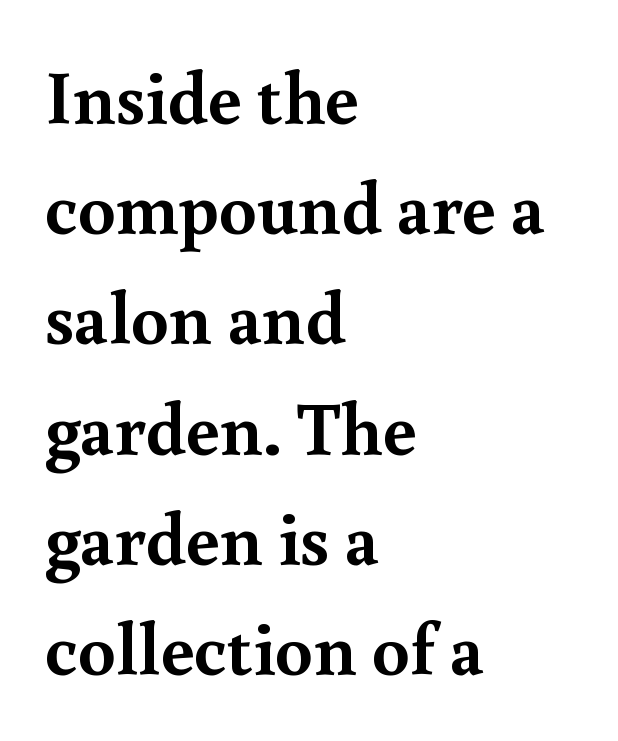
Q: Is the text bold? A: Yes.
Q: Is the text italic (slanted)? A: No, it is upright.
Q: Is the typeface a serif or a sans-serif typeface? A: Serif.
Q: Is the text underlined? A: No.
Q: How is the paragraph aligned? A: Left-aligned.
Q: Is the spacing between letters normal or unusually wide? A: Normal.
Q: Is the spacing between lines tight, normal or loose? A: Normal.
Q: Width (condensed, normal, or wide)? A: Normal.
Q: x-height? A: Small.
Q: Monospaced? A: No.
